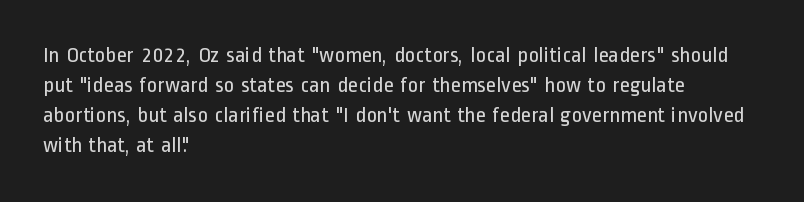
The image shows 22 px text type, upright; set left-aligned, normal line spacing (1.37x), normal letter spacing, not underlined.
